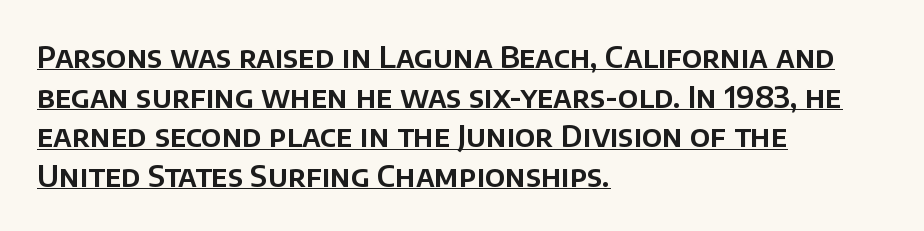
{"serif": "no", "italic": "no", "width": "normal", "stroke_contrast": "low", "x_height": "large", "monospaced": "no", "underline": "yes", "align": "left", "line_spacing": "normal", "line_spacing_ratio": 1.32, "letter_spacing": "normal", "letter_spacing_em": 0.0, "glyph_px": 30}
